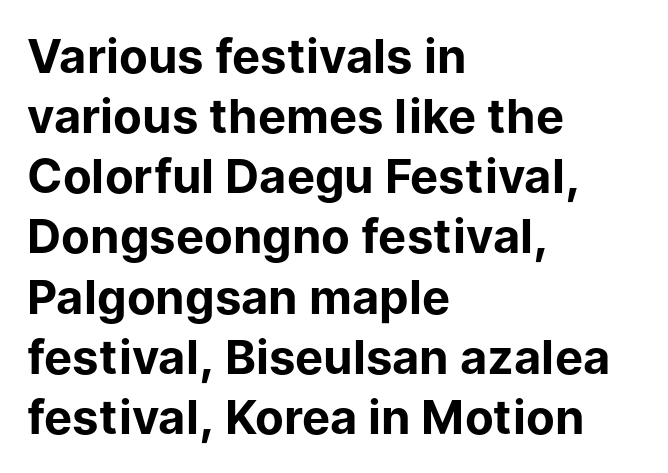
The image shows 47 px bold sans-serif type, upright; set left-aligned, normal line spacing (1.28x), normal letter spacing, not underlined; low stroke contrast and a medium x-height.
